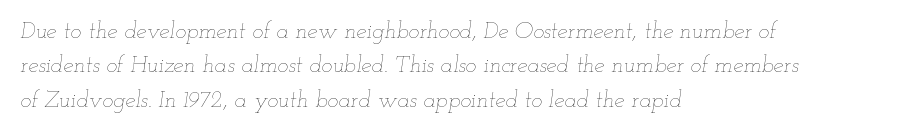
The image shows 23 px text type, italic (leaning right); set left-aligned, normal line spacing (1.49x), normal letter spacing, not underlined.
